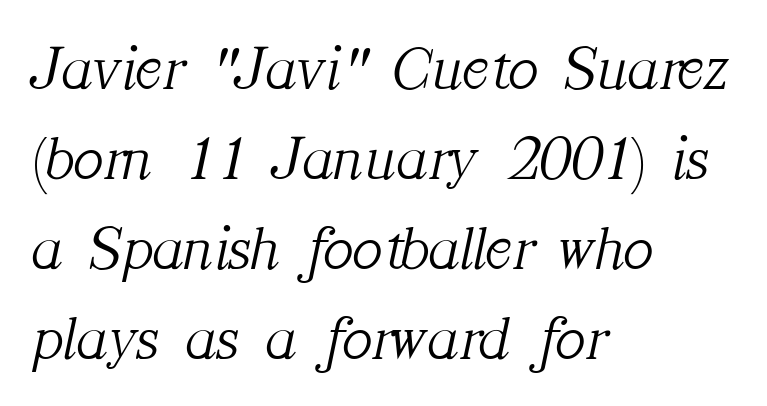
{"serif": "yes", "italic": "yes", "lean": "right", "slant_degrees": 12, "bold": "no", "weight": "light", "width": "normal", "stroke_contrast": "medium", "x_height": "medium", "monospaced": "no", "underline": "no", "align": "left", "line_spacing": "normal", "line_spacing_ratio": 1.43, "letter_spacing": "normal", "letter_spacing_em": 0.0, "glyph_px": 63}
